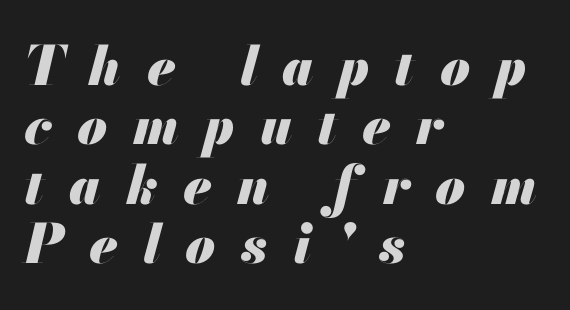
{"italic": "yes", "lean": "right", "slant_degrees": 13, "bold": "yes", "weight": "heavy", "width": "normal", "stroke_contrast": "medium", "x_height": "small", "monospaced": "no", "underline": "no", "align": "left", "line_spacing": "tight", "line_spacing_ratio": 1.1, "letter_spacing": "wide", "letter_spacing_em": 0.47, "glyph_px": 54}
